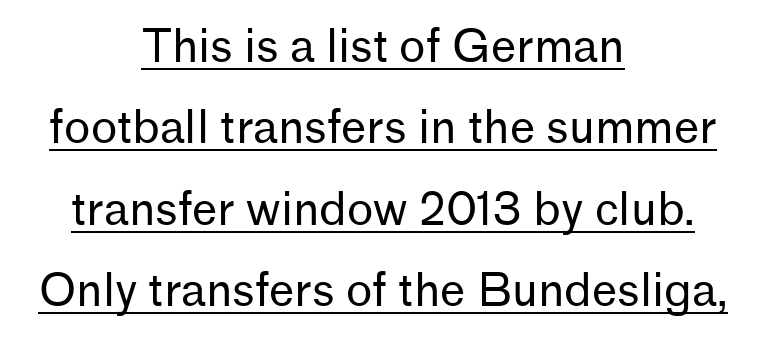
A typesetter would call this proportional, since set widths differ per character. Weight: in the light-to-regular range. Unlike italic type, these characters show no tilt at all. Has an underline been added? It has. The typeface chosen for these lines omits serifs. The passage shown has conventional tracking throughout.
